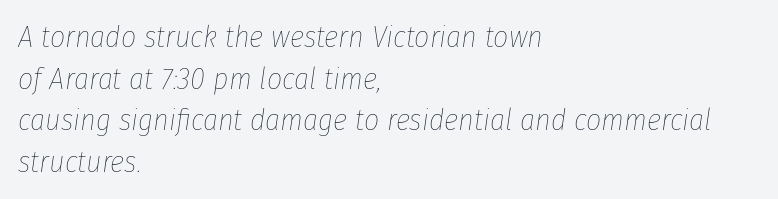
Q: Is the text bold? A: No.
Q: Is the text italic (slanted)? A: Yes, it leans right by about 8 degrees.
Q: Is the text underlined? A: No.
Q: How is the paragraph aligned? A: Left-aligned.
Q: Is the spacing between letters normal or unusually wide? A: Normal.
Q: Is the spacing between lines tight, normal or loose? A: Normal.
Q: Width (condensed, normal, or wide)? A: Condensed.
Q: Stroke contrast? A: Low.
Q: x-height? A: Medium.
Q: Monospaced? A: No.
